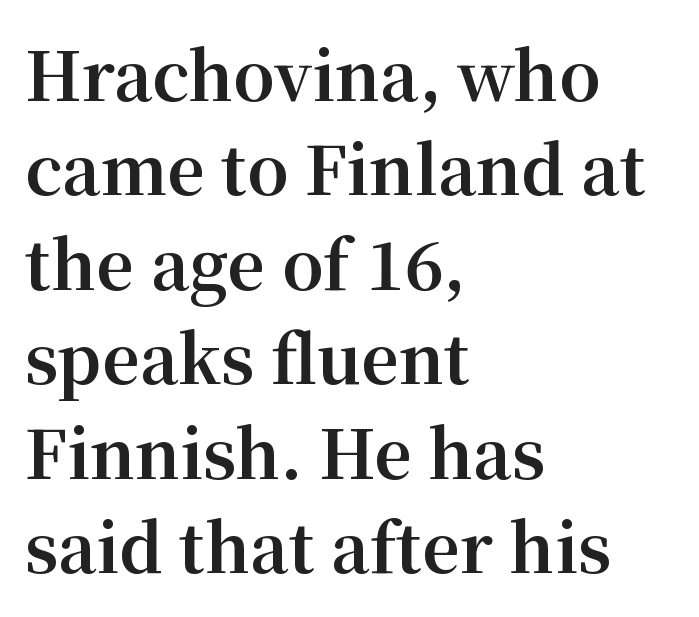
Q: Is the text bold? A: Yes.
Q: Is the text italic (slanted)? A: No, it is upright.
Q: Is the typeface a serif or a sans-serif typeface? A: Serif.
Q: Is the text underlined? A: No.
Q: How is the paragraph aligned? A: Left-aligned.
Q: Is the spacing between letters normal or unusually wide? A: Normal.
Q: Is the spacing between lines tight, normal or loose? A: Normal.
Q: Width (condensed, normal, or wide)? A: Normal.
Q: Stroke contrast? A: Medium.
Q: x-height? A: Medium.
Q: Monospaced? A: No.
